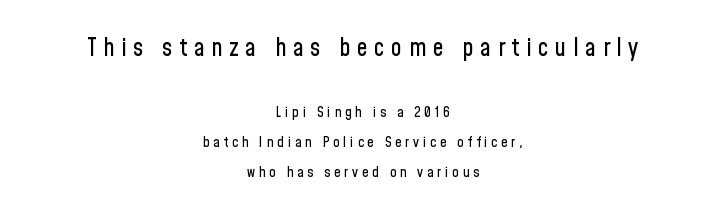
{"italic": "no", "underline": "no", "align": "center", "line_spacing": "loose", "line_spacing_ratio": 2.15, "letter_spacing": "wide", "letter_spacing_em": 0.28, "larger_block": "first", "size_ratio": 1.71, "glyph_px": 24}
